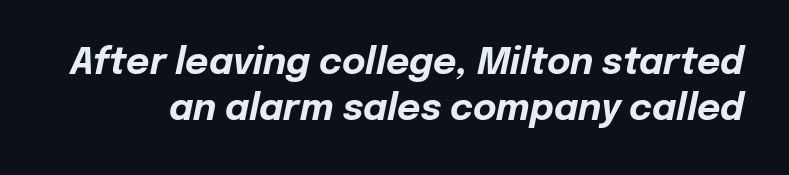
{"italic": "yes", "lean": "right", "slant_degrees": 12, "bold": "yes", "weight": "bold", "width": "normal", "stroke_contrast": "low", "x_height": "medium", "monospaced": "no", "underline": "no", "line_spacing": "normal", "line_spacing_ratio": 1.29, "letter_spacing": "normal", "letter_spacing_em": 0.0, "glyph_px": 36}
